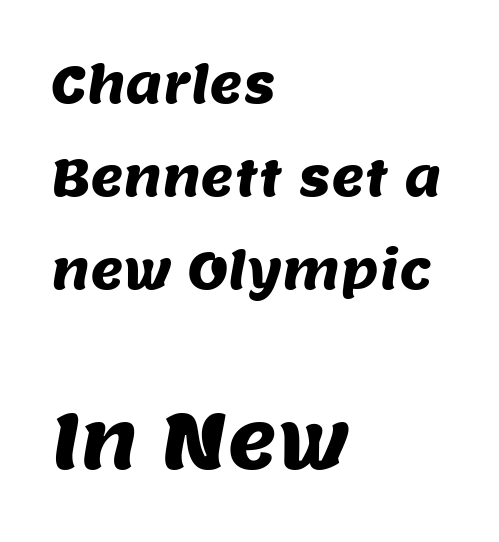
The image shows 76 px sans-serif type; set left-aligned, line spacing 1.82x, normal letter spacing, not underlined; the second (bottom) block is 1.49x larger; medium stroke contrast and a large x-height.
